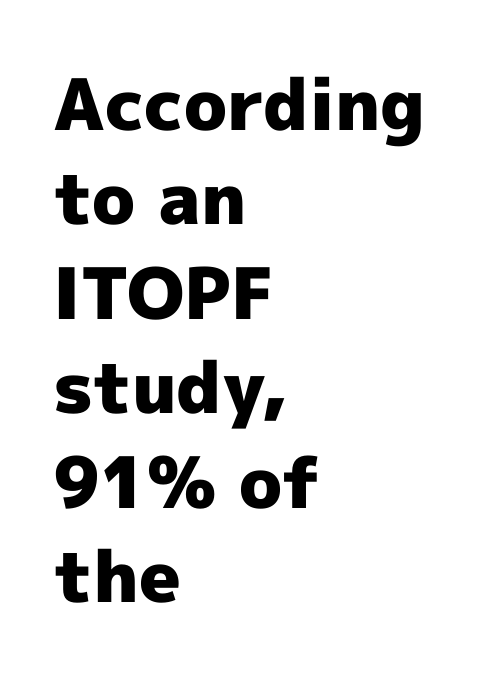
{"serif": "no", "italic": "no", "bold": "yes", "weight": "heavy", "width": "normal", "x_height": "medium", "monospaced": "no", "underline": "no", "align": "left", "line_spacing": "normal", "line_spacing_ratio": 1.33, "letter_spacing": "normal", "letter_spacing_em": 0.0, "glyph_px": 71}
